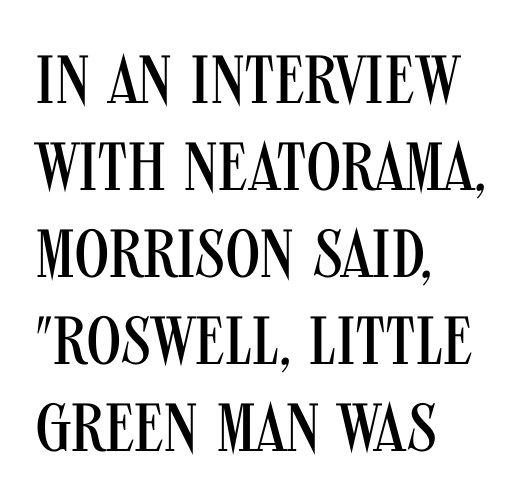
The image shows 68 px regular-weight, condensed sans-serif type, upright; set left-aligned, normal line spacing (1.28x), normal letter spacing, not underlined; medium stroke contrast and a large x-height.
